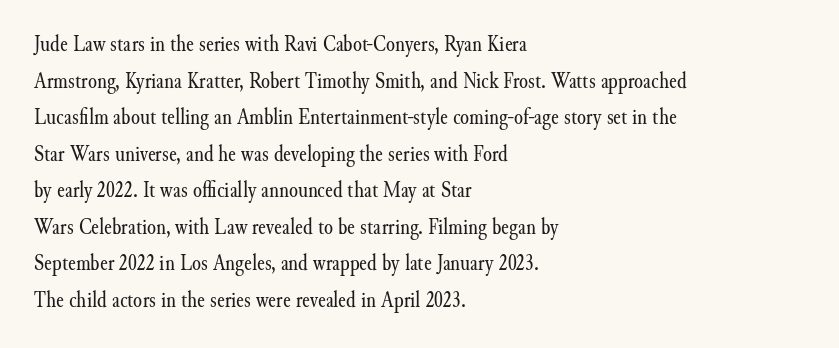
{"italic": "no", "bold": "no", "underline": "no", "align": "left", "line_spacing": "normal", "line_spacing_ratio": 1.59, "letter_spacing": "normal", "letter_spacing_em": 0.0, "glyph_px": 23}
